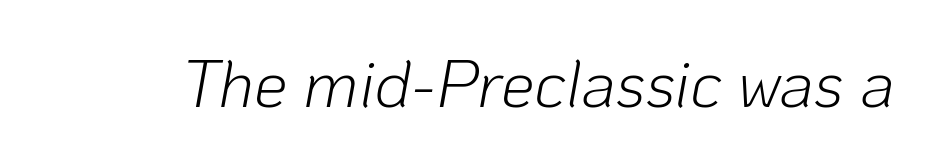
The typography opts for an oblique posture over an upright one. Anything drawn beneath the words? Only blank space. Counters stay open thanks to moderate or lighter strokes. These lines are rendered in a variable-pitch font.
